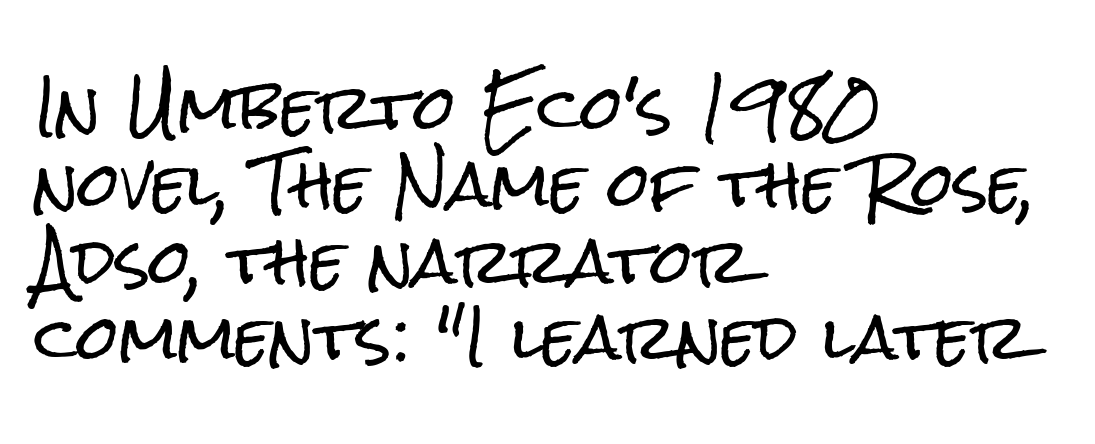
Q: Is the text italic (slanted)? A: No, it is upright.
Q: Is the typeface a serif or a sans-serif typeface? A: Sans-serif.
Q: Is the text underlined? A: No.
Q: How is the paragraph aligned? A: Left-aligned.
Q: Is the spacing between letters normal or unusually wide? A: Normal.
Q: Is the spacing between lines tight, normal or loose? A: Normal.
Q: Width (condensed, normal, or wide)? A: Condensed.
Q: Stroke contrast? A: Low.
Q: x-height? A: Medium.
Q: Monospaced? A: No.
